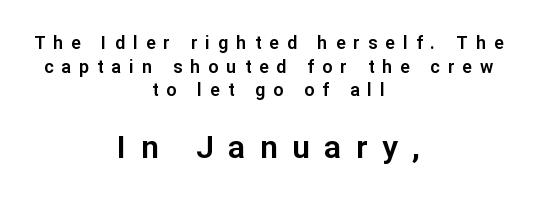
The image shows 32 px sans-serif type, upright; set centered, normal line spacing (1.31x), unusually wide letter spacing (+0.45 em), not underlined; the second (bottom) block is 1.78x larger; low stroke contrast and a medium x-height.
